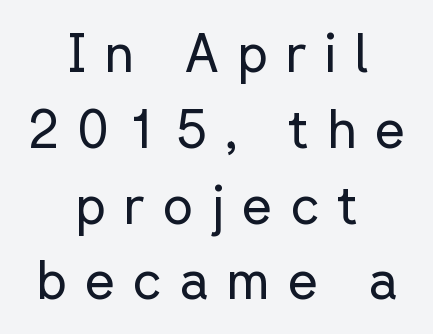
{"serif": "no", "italic": "no", "bold": "no", "weight": "regular", "width": "normal", "stroke_contrast": "low", "x_height": "medium", "monospaced": "no", "underline": "no", "align": "center", "line_spacing": "normal", "line_spacing_ratio": 1.43, "letter_spacing": "wide", "letter_spacing_em": 0.33, "glyph_px": 53}
